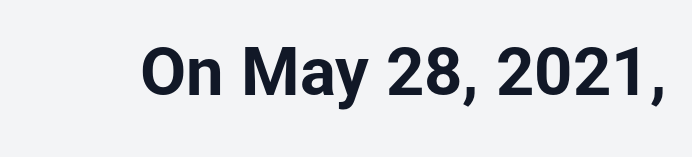
The image shows 67 px bold sans-serif type, upright; set normal letter spacing, not underlined; low stroke contrast and a medium x-height.
